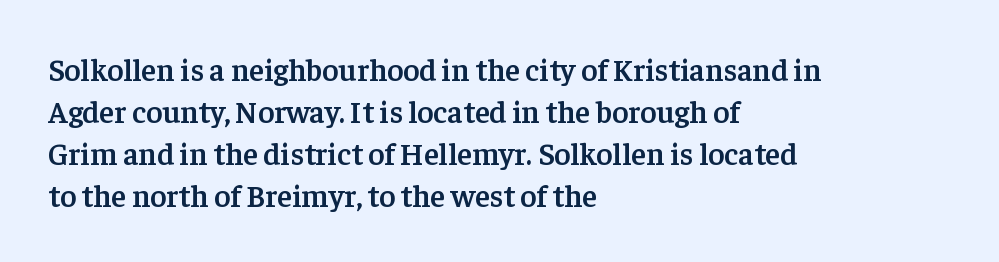
Q: Is the text bold? A: Semi-bold.
Q: Is the text italic (slanted)? A: No, it is upright.
Q: Is the typeface a serif or a sans-serif typeface? A: Serif.
Q: Is the text underlined? A: No.
Q: How is the paragraph aligned? A: Left-aligned.
Q: Is the spacing between letters normal or unusually wide? A: Normal.
Q: Is the spacing between lines tight, normal or loose? A: Normal.
Q: Width (condensed, normal, or wide)? A: Normal.
Q: Stroke contrast? A: Low.
Q: x-height? A: Medium.
Q: Monospaced? A: No.
